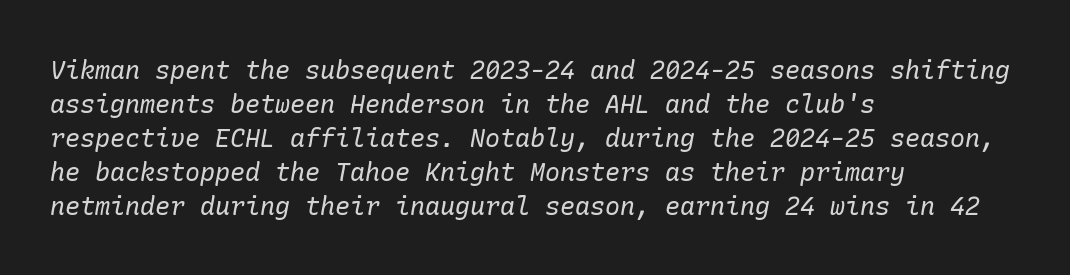
{"italic": "yes", "lean": "right", "slant_degrees": 10, "bold": "no", "underline": "no", "align": "left", "line_spacing": "normal", "line_spacing_ratio": 1.36, "letter_spacing": "normal", "letter_spacing_em": 0.0, "glyph_px": 25}
